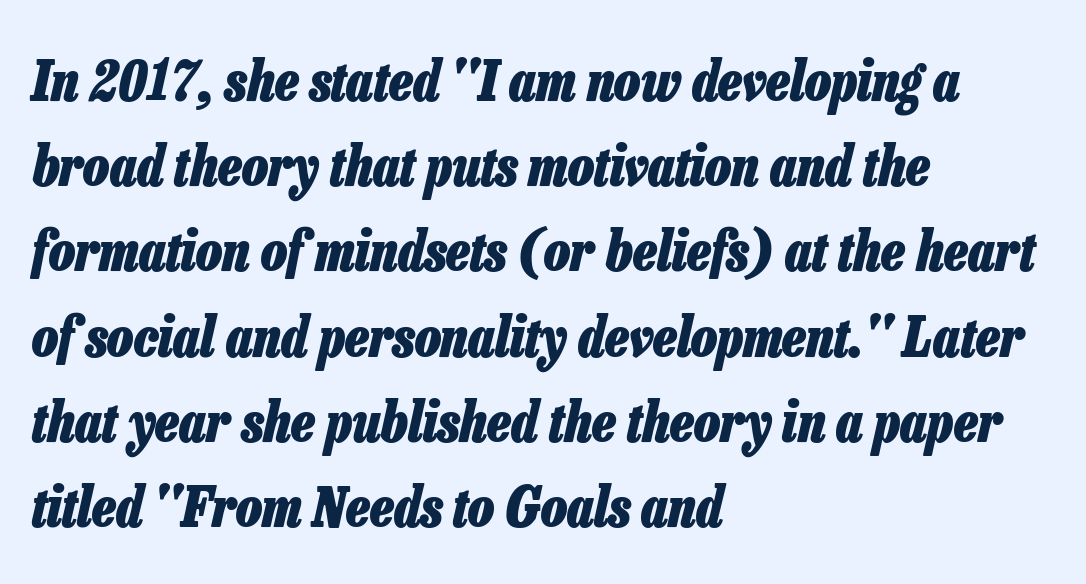
Successive baselines arrive at the customary interval. Plenty of ink on the page — the face is bold. Tracking value appears to be zero — textbook default spacing. The gap between lines stays unmarked.
